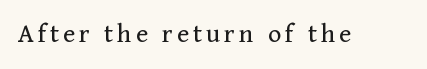
Q: Is the text bold? A: No.
Q: Is the text italic (slanted)? A: No, it is upright.
Q: Is the typeface a serif or a sans-serif typeface? A: Serif.
Q: Is the text underlined? A: No.
Q: Width (condensed, normal, or wide)? A: Normal.
Q: Stroke contrast? A: Medium.
Q: x-height? A: Medium.
Q: Monospaced? A: No.
